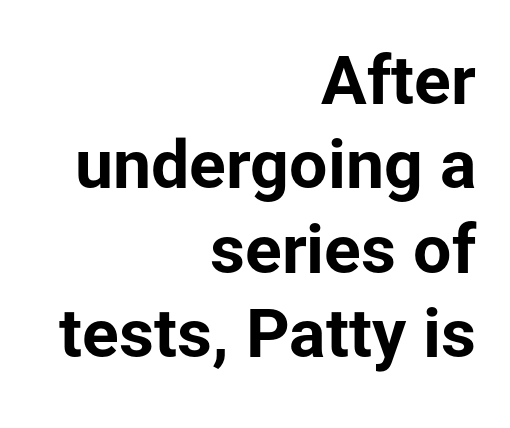
Q: Is the text bold? A: Yes.
Q: Is the text italic (slanted)? A: No, it is upright.
Q: Is the typeface a serif or a sans-serif typeface? A: Sans-serif.
Q: Is the text underlined? A: No.
Q: How is the paragraph aligned? A: Right-aligned.
Q: Is the spacing between letters normal or unusually wide? A: Normal.
Q: Width (condensed, normal, or wide)? A: Normal.
Q: Stroke contrast? A: Low.
Q: x-height? A: Medium.
Q: Monospaced? A: No.
